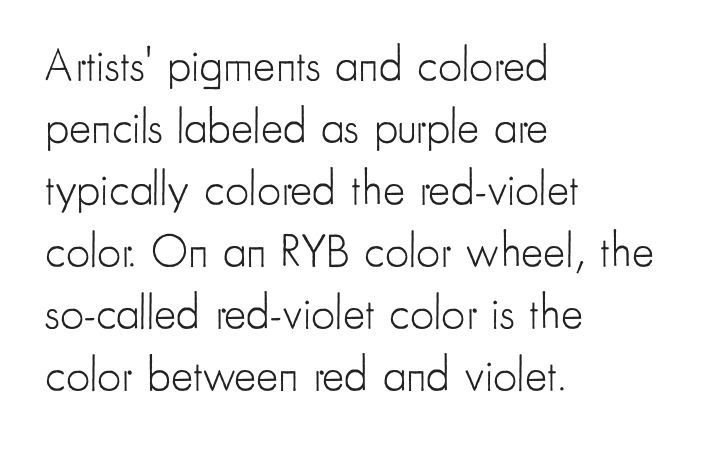
Regarding leading, the lines here are spaced in the standard way. In terms of posture, this sample is upright. This rendering employs a face without finishing strokes, i.e., a sans-serif. Words float on clear page, feet unadorned. Line beginnings align vertically; line endings do not. The typeface has the unassuming heft of standard copy or less.
